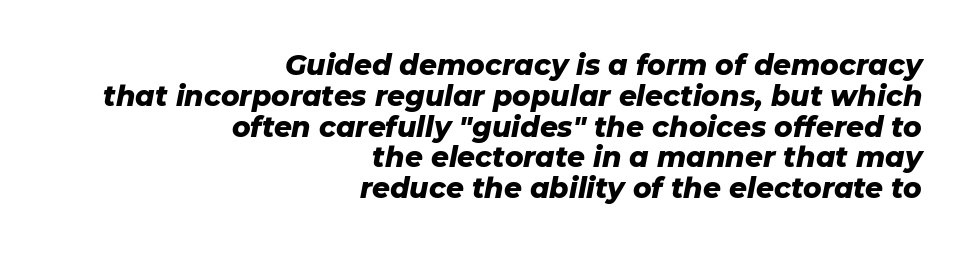
These lines carry a lot of weight — the face is fully bold. Only glyphs here, with clear space below each row. Spacing verdict: proportional, widths tailored to each character. These lines huddle together more closely than default settings would place them.
